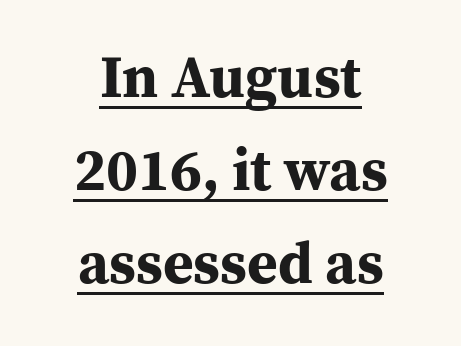
The image shows 59 px bold serif type, upright; set centered, normal line spacing (1.58x), normal letter spacing, underlined; medium stroke contrast and a medium x-height.
